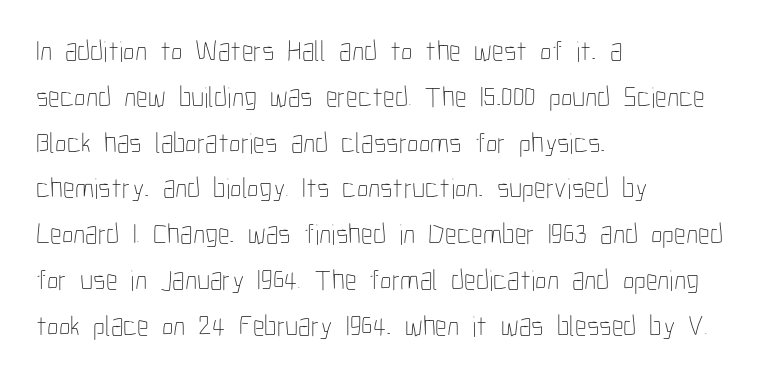
{"italic": "no", "bold": "no", "weight": "thin", "width": "condensed", "stroke_contrast": "low", "x_height": "medium", "monospaced": "no", "underline": "no", "align": "left", "line_spacing": "normal", "line_spacing_ratio": 1.58, "letter_spacing": "normal", "letter_spacing_em": 0.0, "glyph_px": 29}
